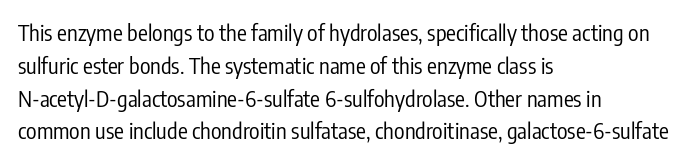
The image shows 22 px text type, upright; set left-aligned, normal line spacing (1.49x), normal letter spacing, not underlined.
